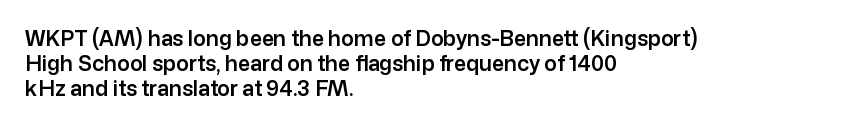
Q: Is the text italic (slanted)? A: No, it is upright.
Q: Is the text underlined? A: No.
Q: How is the paragraph aligned? A: Left-aligned.
Q: Is the spacing between letters normal or unusually wide? A: Normal.
